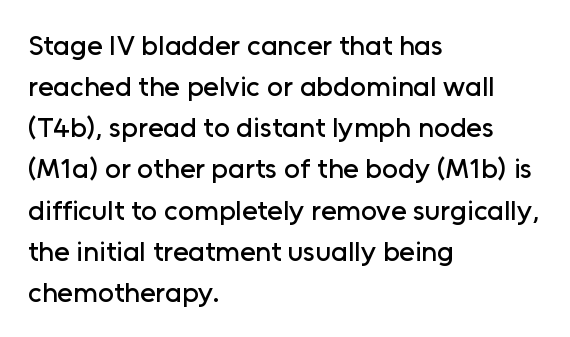
In terms of letterform style, serifs are entirely absent. This sample has the flowing, uneven cadence of proportional lettering. Ascenders rise straight up at ninety degrees. In terms of leading, this rendering sits right in the middle. Lines of text with bare space underneath.
